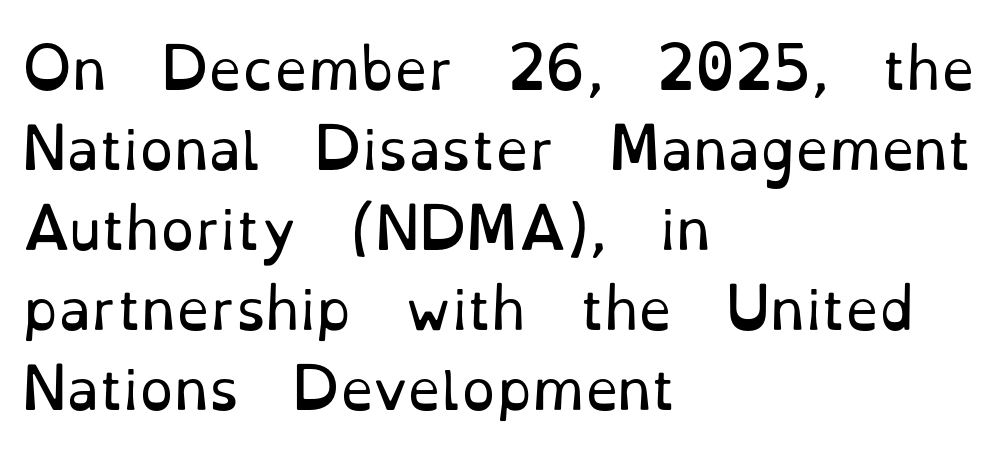
The image shows 54 px regular-weight type, upright; set left-aligned, normal line spacing (1.48x), normal letter spacing, not underlined; low stroke contrast and a small x-height.
